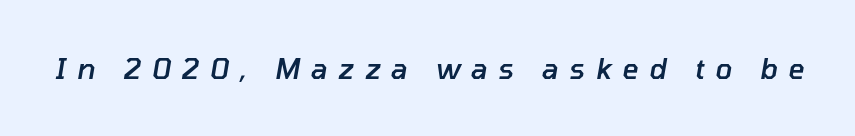
Q: Is the text bold? A: Semi-bold.
Q: Is the text italic (slanted)? A: Yes, it leans right by about 10 degrees.
Q: Is the text underlined? A: No.
Q: Is the spacing between letters normal or unusually wide? A: Unusually wide.
Q: Width (condensed, normal, or wide)? A: Normal.
Q: Stroke contrast? A: Low.
Q: x-height? A: Medium.
Q: Monospaced? A: No.
